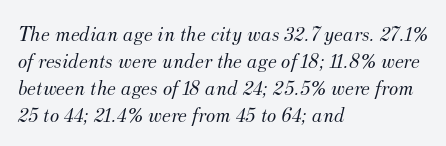
The image shows 22 px text type, italic (leaning right); set left-aligned, line spacing 1.23x, normal letter spacing, not underlined.
